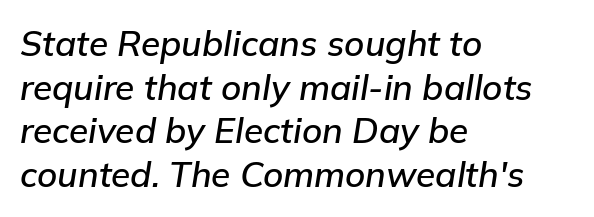
Q: Is the text italic (slanted)? A: Yes, it leans right by about 9 degrees.
Q: Is the text underlined? A: No.
Q: How is the paragraph aligned? A: Left-aligned.
Q: Is the spacing between letters normal or unusually wide? A: Normal.
Q: Is the spacing between lines tight, normal or loose? A: Normal.
Q: Width (condensed, normal, or wide)? A: Normal.
Q: Stroke contrast? A: Low.
Q: x-height? A: Medium.
Q: Monospaced? A: No.
